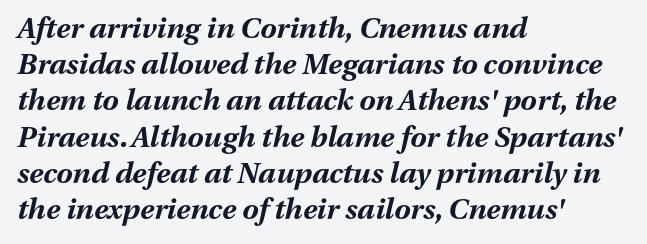
{"italic": "yes", "lean": "right", "slant_degrees": 13, "bold": "yes", "weight": "bold", "width": "normal", "stroke_contrast": "medium", "x_height": "medium", "monospaced": "no", "underline": "no", "align": "left", "line_spacing": "normal", "line_spacing_ratio": 1.25, "letter_spacing": "normal", "letter_spacing_em": 0.0, "glyph_px": 29}
